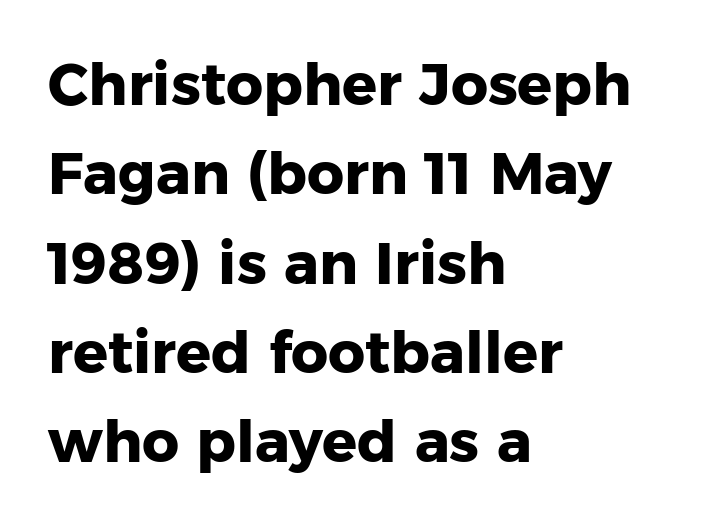
The image shows 58 px heavy sans-serif type, upright; set left-aligned, normal line spacing (1.54x), normal letter spacing, not underlined; low stroke contrast and a medium x-height.
